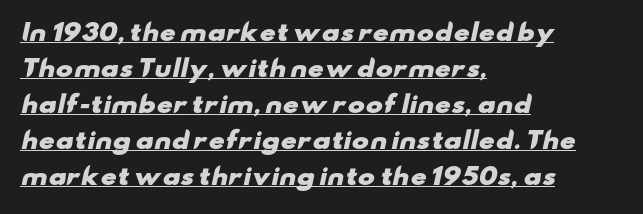
Reading down the block, your eye returns to a fixed left position each line. Reading down the column, the eye jumps a familiar distance to each next line. Underlining? Definitely there. Standard letterfit; no display-style spreading of the glyphs.
